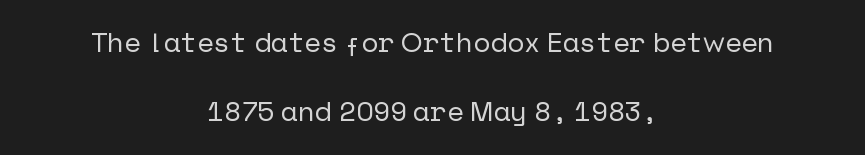
{"serif": "no", "italic": "no", "width": "normal", "stroke_contrast": "low", "x_height": "medium", "underline": "no", "align": "center", "line_spacing": "loose", "line_spacing_ratio": 2.48, "letter_spacing": "normal", "letter_spacing_em": 0.0, "glyph_px": 28}
